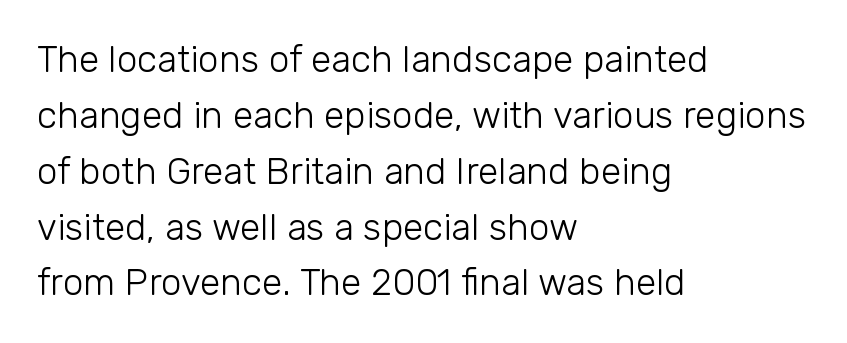
The image shows 37 px light sans-serif type, upright; set left-aligned, normal line spacing (1.51x), normal letter spacing, not underlined; low stroke contrast and a medium x-height.
